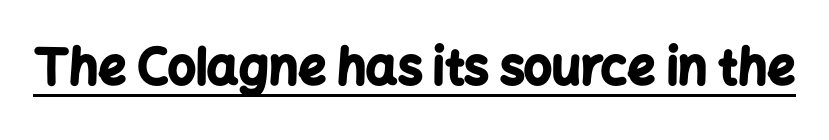
In terms of posture, this sample is upright. Looks like regular typesetting: each glyph gets only the width it needs. A typographer would call this underscored text. The rendering uses a bold face; every stroke is thick and dark. The letters carry no serifs — their stems end cleanly without finishing strokes. What stands out about the letter spacing? Nothing — it is the standard amount.
